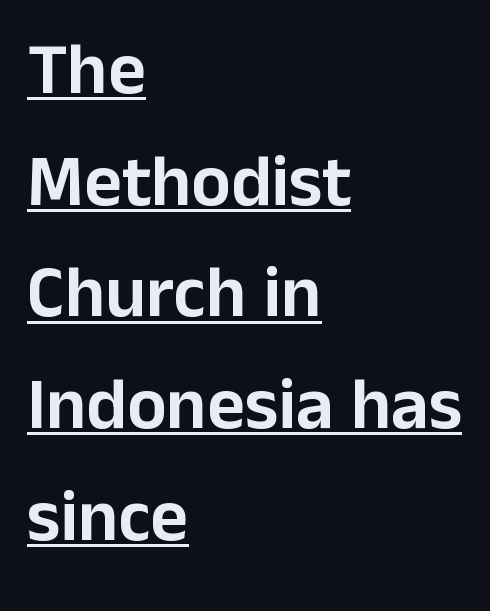
Q: Is the text italic (slanted)? A: No, it is upright.
Q: Is the typeface a serif or a sans-serif typeface? A: Sans-serif.
Q: Is the text underlined? A: Yes.
Q: How is the paragraph aligned? A: Left-aligned.
Q: Is the spacing between letters normal or unusually wide? A: Normal.
Q: Is the spacing between lines tight, normal or loose? A: Normal.
Q: Width (condensed, normal, or wide)? A: Normal.
Q: Stroke contrast? A: Low.
Q: x-height? A: Medium.
Q: Monospaced? A: No.
